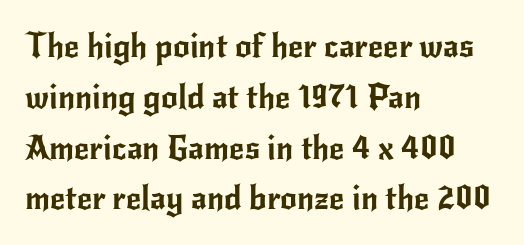
The glyphs are unaccompanied by any horizontal stroke below them. This sample uses an upright cut, with every glyph sitting square on the baseline. Typographically, this falls in the sans-serif category. Glyph-to-glyph distance matches everyday printed text. The face used here is proportionally spaced, like ordinary book or web type. Every row of glyphs begins at an identical x-position on the left.
